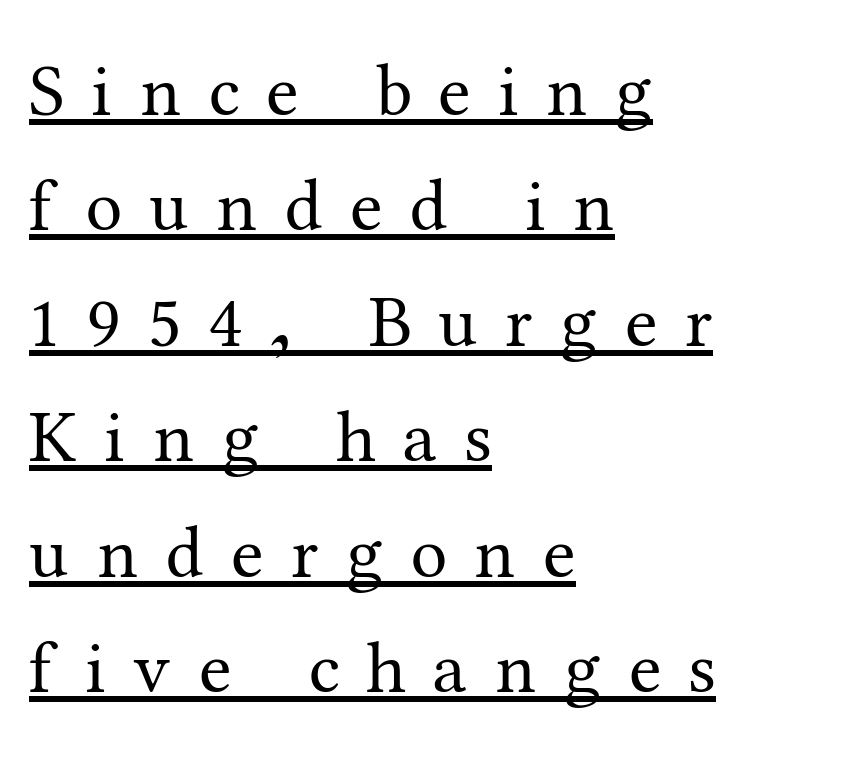
{"serif": "yes", "italic": "no", "bold": "no", "weight": "regular", "width": "normal", "stroke_contrast": "medium", "x_height": "medium", "monospaced": "no", "underline": "yes", "align": "left", "line_spacing": "normal", "line_spacing_ratio": 1.56, "letter_spacing": "wide", "letter_spacing_em": 0.37, "glyph_px": 74}
